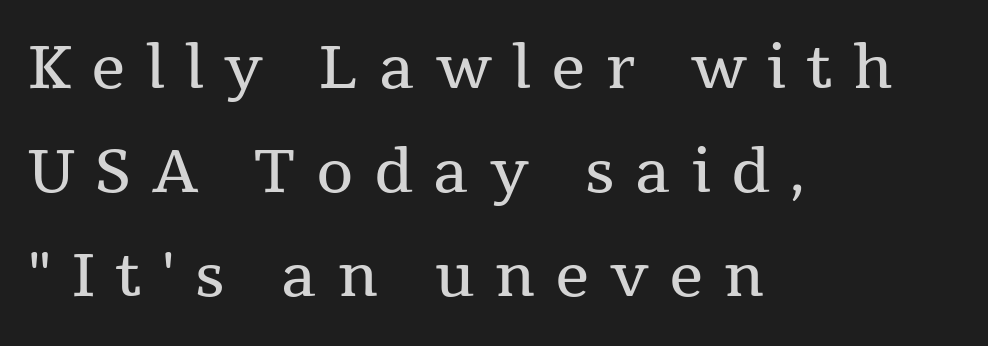
The passage shown is typed in a proportional face where columns would drift. Compared with a typical body face, this is equally light or lighter still. Unmarked baselines from the first word to the last. The rendering anchors every line to the left-hand side. Italic: no, the glyphs are upright roman.
